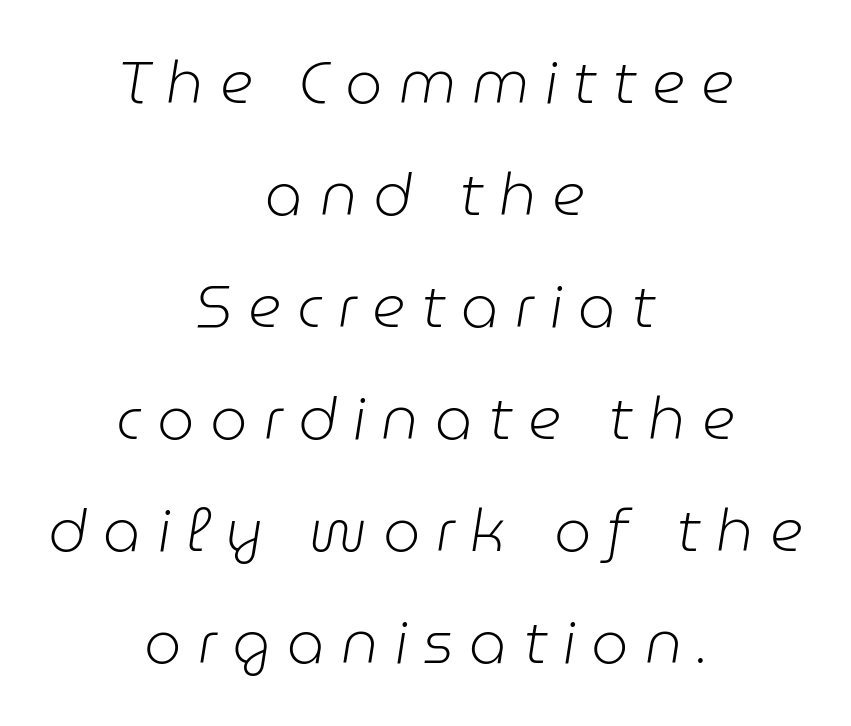
The image shows 59 px light type, italic (leaning right); set centered, loose line spacing (1.9x), unusually wide letter spacing (+0.27 em), not underlined; low stroke contrast and a medium x-height.
